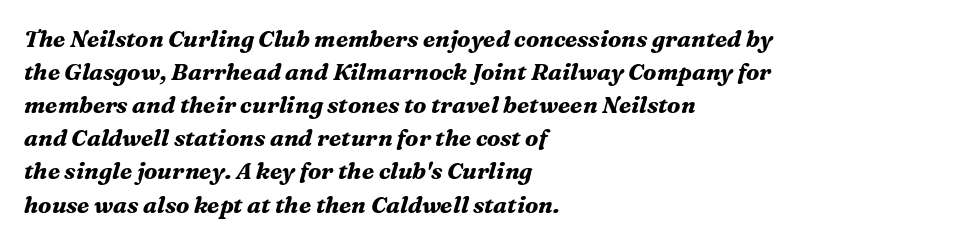
The image shows 23 px bold type, italic (leaning right); set left-aligned, normal line spacing (1.44x), normal letter spacing, not underlined.
